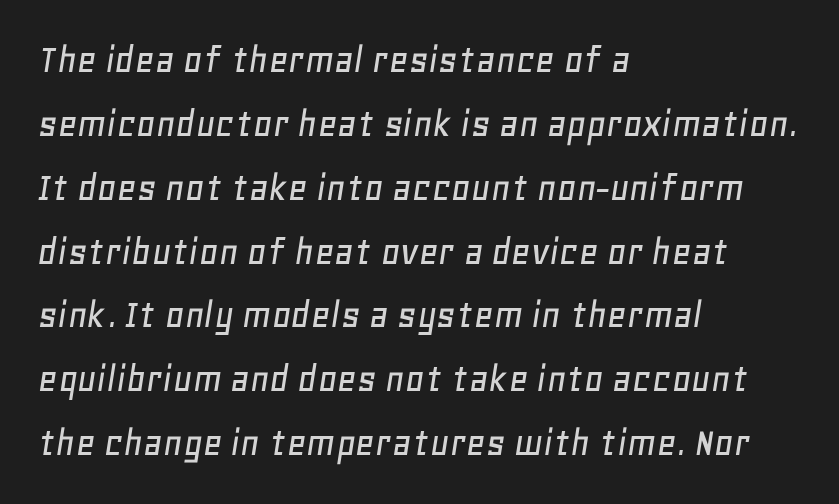
The image shows 42 px text type, italic (leaning right); set left-aligned, normal line spacing (1.52x), normal letter spacing, not underlined; low stroke contrast and a large x-height.
